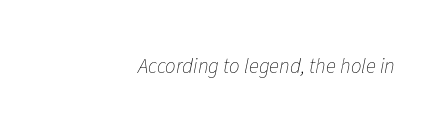
Q: Is the text bold? A: No.
Q: Is the text italic (slanted)? A: Yes, it leans right by about 11 degrees.
Q: Is the text underlined? A: No.
Q: How is the paragraph aligned? A: Right-aligned.
Q: Is the spacing between letters normal or unusually wide? A: Normal.
